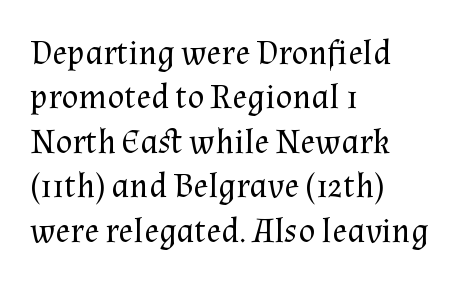
{"italic": "no", "bold": "no", "weight": "regular", "width": "normal", "stroke_contrast": "medium", "x_height": "medium", "monospaced": "no", "underline": "no", "align": "left", "line_spacing": "normal", "line_spacing_ratio": 1.27, "letter_spacing": "normal", "letter_spacing_em": 0.0, "glyph_px": 35}
